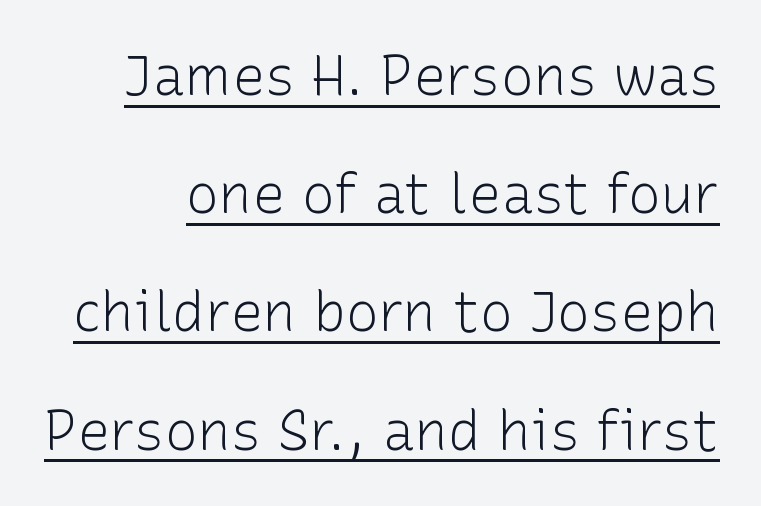
Q: Is the text bold? A: No.
Q: Is the text italic (slanted)? A: No, it is upright.
Q: Is the typeface a serif or a sans-serif typeface? A: Sans-serif.
Q: Is the text underlined? A: Yes.
Q: Is the spacing between letters normal or unusually wide? A: Normal.
Q: Is the spacing between lines tight, normal or loose? A: Loose.
Q: Width (condensed, normal, or wide)? A: Normal.
Q: Stroke contrast? A: Low.
Q: x-height? A: Medium.
Q: Monospaced? A: No.
